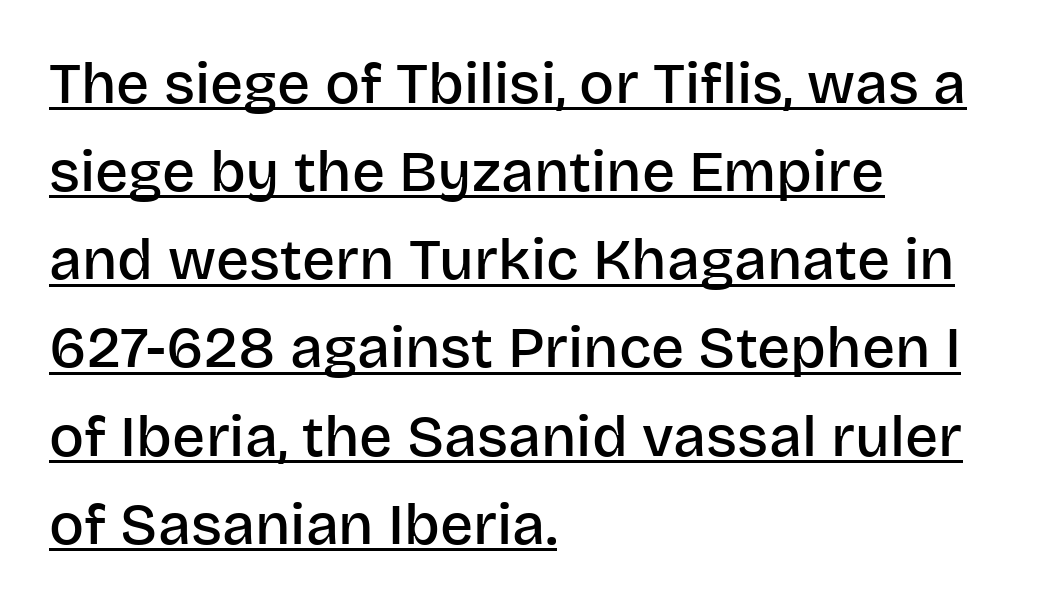
The letters stand upright; this is a roman face. Unlike a traditional serif, this face leaves its strokes unadorned. The words here are underlined. Characters follow at the spacing the type designer built in. The sample has been set in demibold, a notch under bold.
